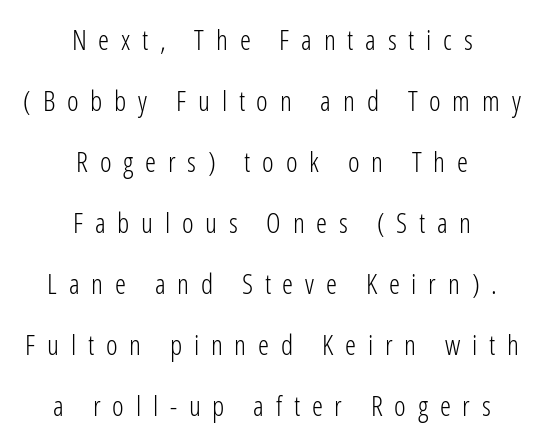
The image shows 28 px light, condensed sans-serif type, upright; set centered, loose line spacing (2.18x), unusually wide letter spacing (+0.42 em), not underlined; low stroke contrast and a medium x-height.
